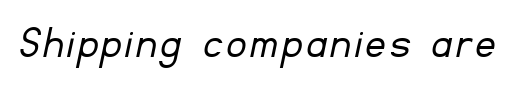
{"serif": "no", "bold": "no", "weight": "light", "width": "normal", "stroke_contrast": "low", "x_height": "small", "monospaced": "no", "underline": "no", "glyph_px": 47}
